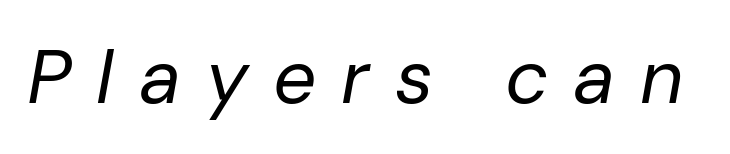
{"italic": "yes", "lean": "right", "slant_degrees": 10, "bold": "no", "weight": "regular", "width": "normal", "stroke_contrast": "low", "x_height": "medium", "monospaced": "no", "underline": "no", "letter_spacing": "wide", "letter_spacing_em": 0.33, "glyph_px": 76}
